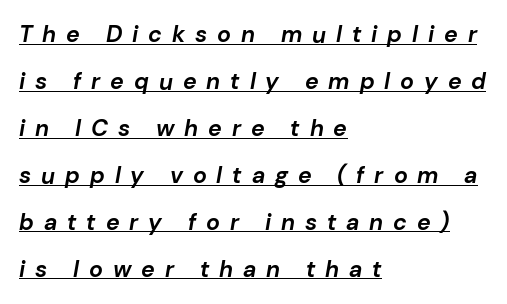
{"italic": "yes", "lean": "right", "slant_degrees": 10, "bold": "yes", "underline": "yes", "align": "left", "line_spacing": "loose", "line_spacing_ratio": 2.04, "letter_spacing": "wide", "letter_spacing_em": 0.43, "glyph_px": 23}
